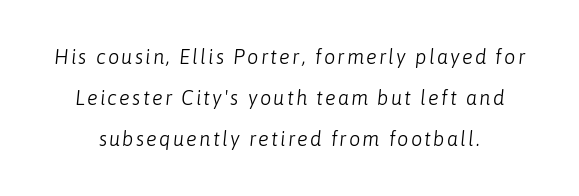
Q: Is the text bold? A: No.
Q: Is the text italic (slanted)? A: Yes, it leans right by about 6 degrees.
Q: Is the text underlined? A: No.
Q: Is the spacing between lines tight, normal or loose? A: Loose.
